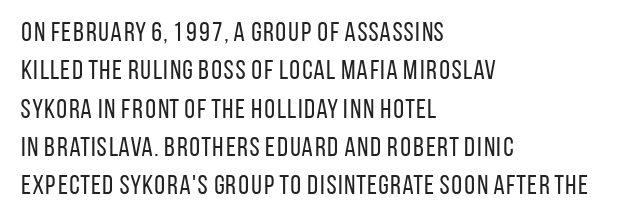
Q: Is the text bold? A: No.
Q: Is the text italic (slanted)? A: No, it is upright.
Q: Is the text underlined? A: No.
Q: How is the paragraph aligned? A: Left-aligned.
Q: Is the spacing between letters normal or unusually wide? A: Normal.
Q: Is the spacing between lines tight, normal or loose? A: Normal.
